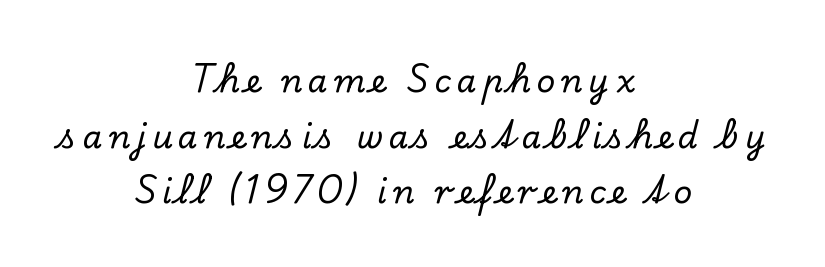
The letters advance in unequal steps, a hallmark of proportional type. Descender tails drop into unmarked territory. Does the copy run flush right? No — it is centered line by line. Typographically, this falls in the serif category.
